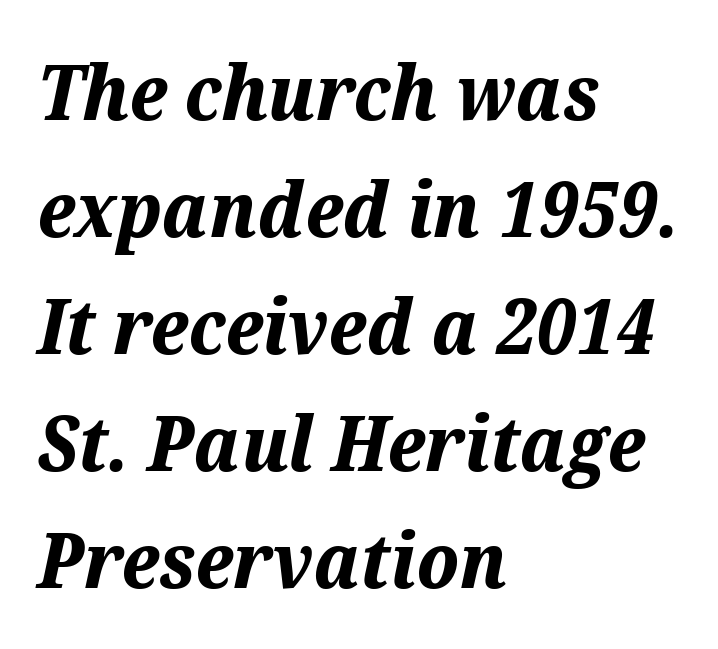
Each line starts at the same left margin while the right side varies. Honestly, there is no underline to notice here at all. Stroke thickness is high; the sample reads as a true bold. Compared with typical paragraphs, the rows here are spaced about the same. The passage shown is typed in a proportional face where columns would drift.
